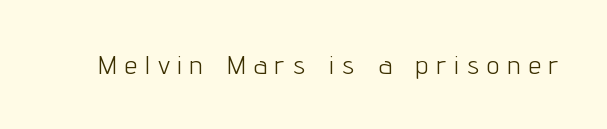
Lines of text with bare space underneath. Vertical stems look standard width or narrower in stroke. This sample uses expanded letter spacing, leaving extra air between glyphs. Quick note: not italic, upright.
